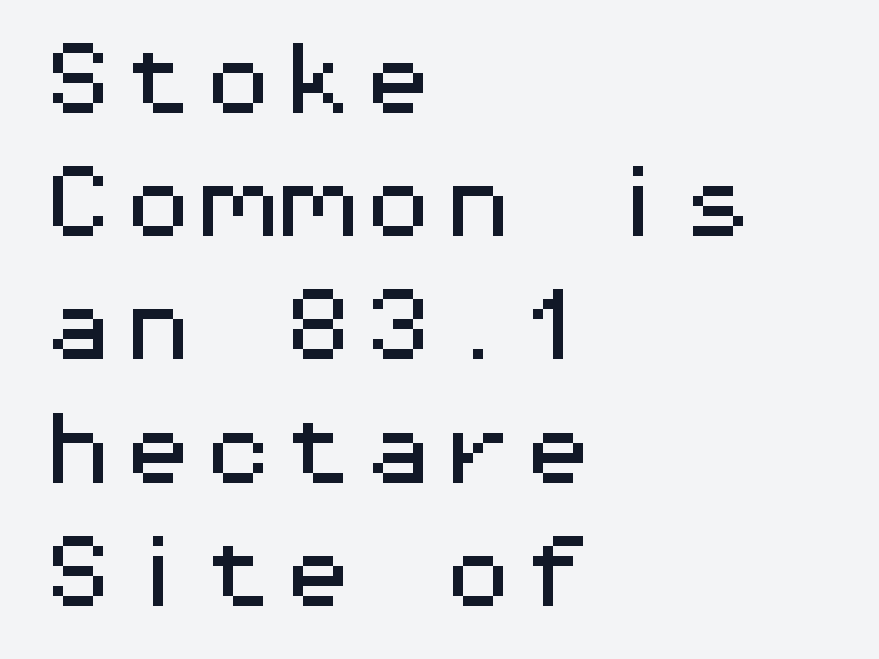
The image shows 80 px wide sans-serif type, upright, monospaced; set left-aligned, normal line spacing (1.54x), normal letter spacing, not underlined; medium stroke contrast and a medium x-height.
